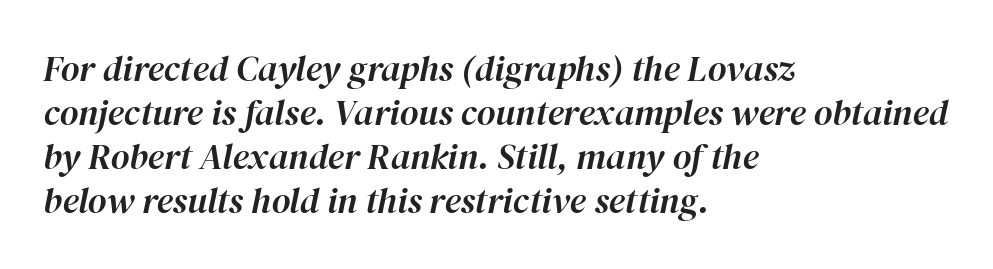
Q: Is the text italic (slanted)? A: Yes, it leans right by about 12 degrees.
Q: Is the text underlined? A: No.
Q: How is the paragraph aligned? A: Left-aligned.
Q: Is the spacing between letters normal or unusually wide? A: Normal.
Q: Width (condensed, normal, or wide)? A: Normal.
Q: Stroke contrast? A: High.
Q: x-height? A: Medium.
Q: Monospaced? A: No.
